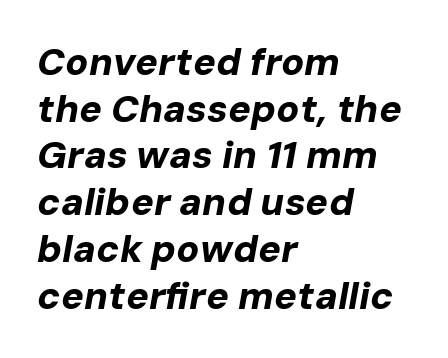
Compared with a centered layout, this one pins lines to the left instead. Characters follow at the spacing the type designer built in. Bare-footed words on every line. In terms of posture, this sample is oblique. Spacing verdict: proportional, widths tailored to each character. Every letter is thick-stroked: bold, no question.
